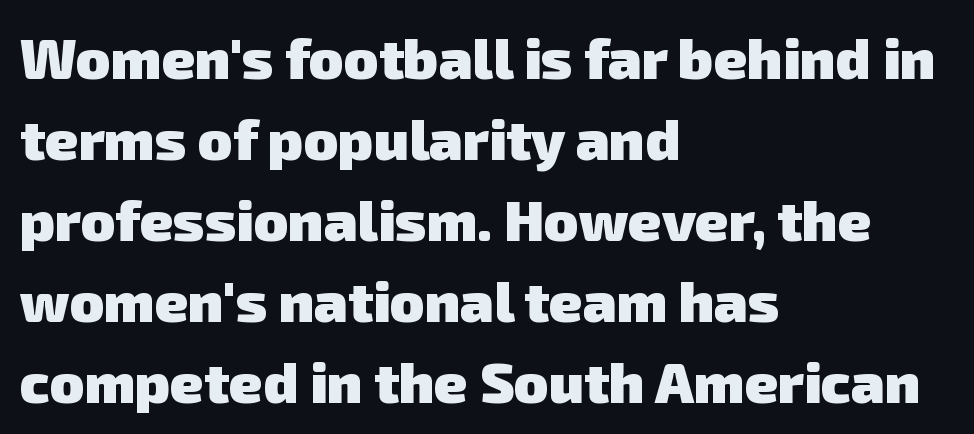
The image shows 57 px heavy sans-serif type; set left-aligned, normal line spacing (1.42x), normal letter spacing, not underlined; low stroke contrast and a medium x-height.
